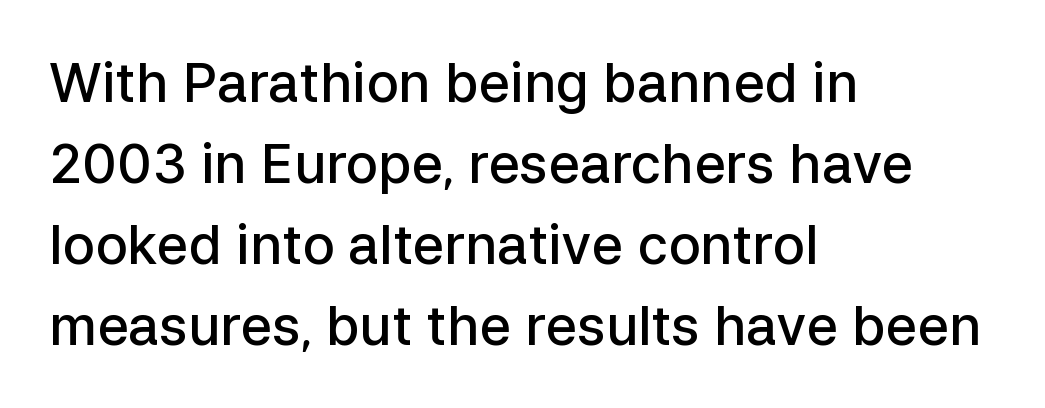
Q: Is the text bold? A: Semi-bold.
Q: Is the text italic (slanted)? A: No, it is upright.
Q: Is the typeface a serif or a sans-serif typeface? A: Sans-serif.
Q: Is the text underlined? A: No.
Q: How is the paragraph aligned? A: Left-aligned.
Q: Is the spacing between letters normal or unusually wide? A: Normal.
Q: Is the spacing between lines tight, normal or loose? A: Normal.
Q: Width (condensed, normal, or wide)? A: Normal.
Q: Stroke contrast? A: Low.
Q: x-height? A: Medium.
Q: Monospaced? A: No.
